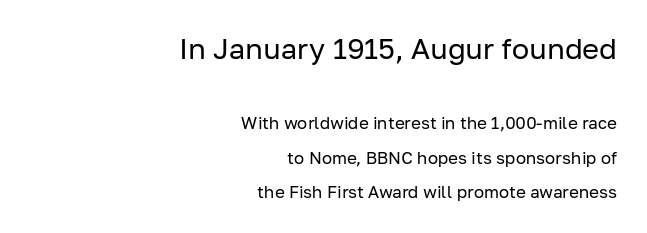
The image shows 29 px regular-weight sans-serif type, upright; set right-aligned, loose line spacing (2.03x), normal letter spacing, not underlined; the first (top) block is 1.71x larger; low stroke contrast and a medium x-height.
